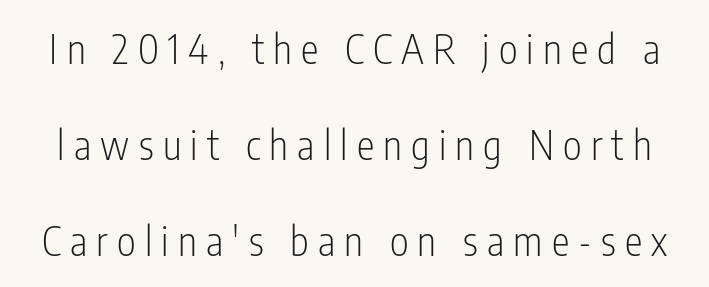
The image shows 40 px light, condensed sans-serif type, upright; set loose line spacing (2.4x), unusually wide letter spacing (+0.23 em), not underlined; low stroke contrast and a medium x-height.
